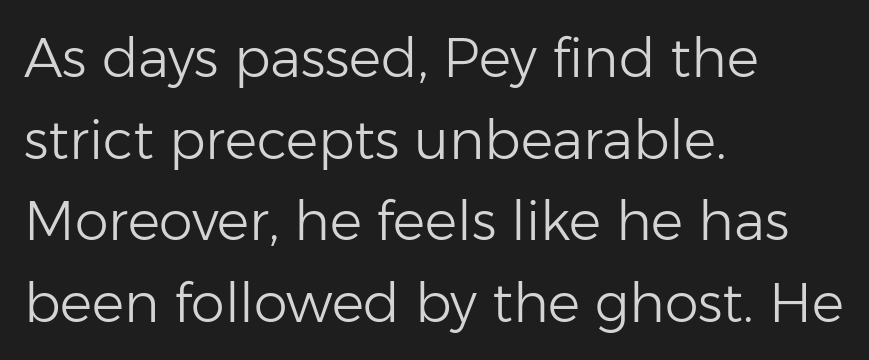
{"serif": "no", "italic": "no", "bold": "no", "weight": "light", "width": "normal", "stroke_contrast": "low", "x_height": "medium", "monospaced": "no", "underline": "no", "align": "left", "line_spacing": "normal", "line_spacing_ratio": 1.51, "letter_spacing": "normal", "letter_spacing_em": 0.0, "glyph_px": 54}
